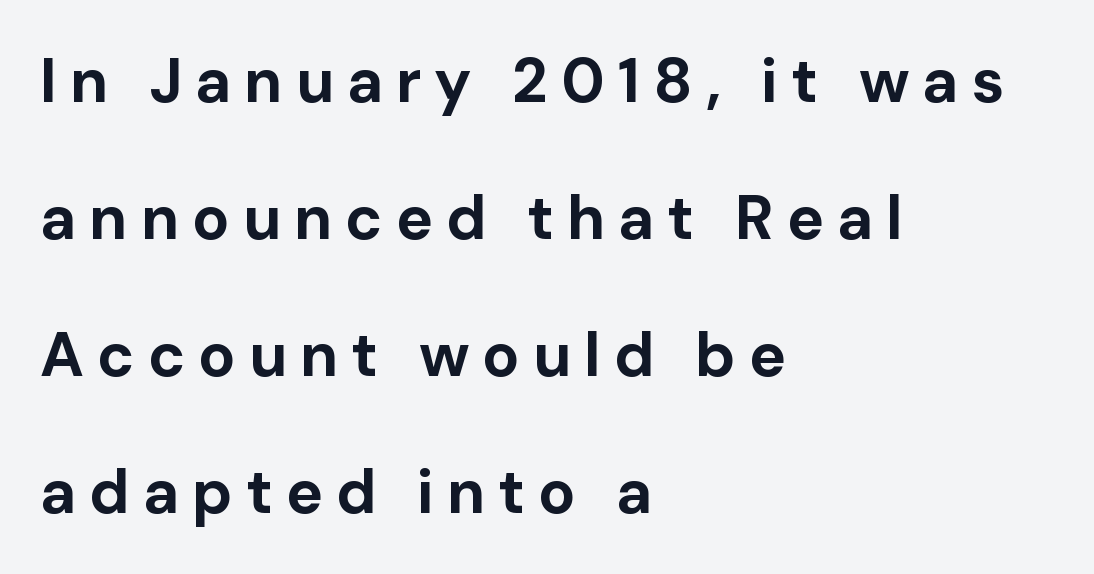
{"serif": "no", "italic": "no", "bold": "yes", "weight": "bold", "width": "normal", "stroke_contrast": "low", "x_height": "medium", "monospaced": "no", "underline": "no", "align": "left", "line_spacing": "loose", "line_spacing_ratio": 2.21, "letter_spacing": "wide", "letter_spacing_em": 0.21, "glyph_px": 62}
